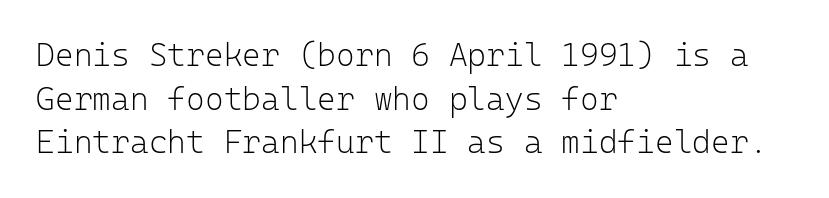
{"serif": "no", "italic": "no", "bold": "no", "weight": "light", "width": "normal", "stroke_contrast": "low", "x_height": "medium", "monospaced": "yes", "underline": "no", "align": "left", "line_spacing": "normal", "line_spacing_ratio": 1.36, "letter_spacing": "normal", "letter_spacing_em": 0.0, "glyph_px": 32}
